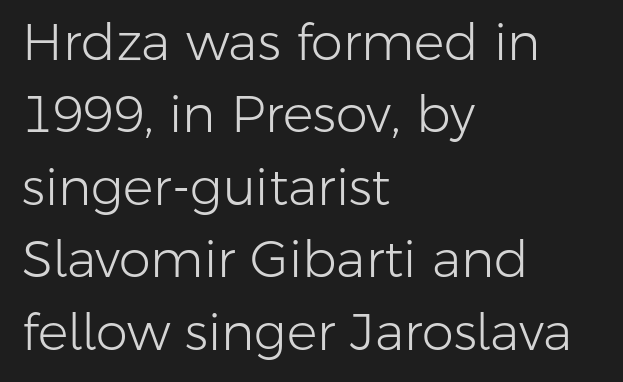
Does the leading feel generous? No, just average. The characters display no serif detailing; their extremities are plain. Do the letters lean? They stand straight. Type without underlining. Inter-character spacing is left at the font's built-in metrics.
